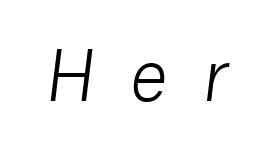
Q: Is the text bold? A: No.
Q: Is the typeface a serif or a sans-serif typeface? A: Sans-serif.
Q: Is the text underlined? A: No.
Q: Is the spacing between letters normal or unusually wide? A: Unusually wide.
Q: Width (condensed, normal, or wide)? A: Normal.
Q: Stroke contrast? A: Low.
Q: x-height? A: Medium.
Q: Monospaced? A: No.
